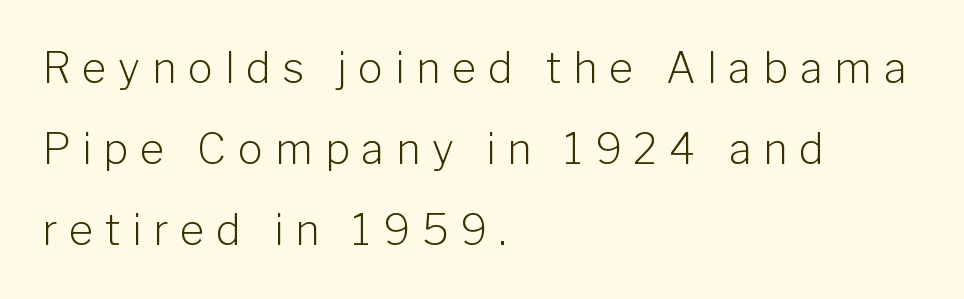
{"serif": "no", "italic": "no", "bold": "no", "weight": "light", "width": "normal", "stroke_contrast": "low", "x_height": "medium", "monospaced": "no", "underline": "no", "align": "left", "line_spacing": "loose", "line_spacing_ratio": 1.93, "letter_spacing": "wide", "letter_spacing_em": 0.28, "glyph_px": 42}
